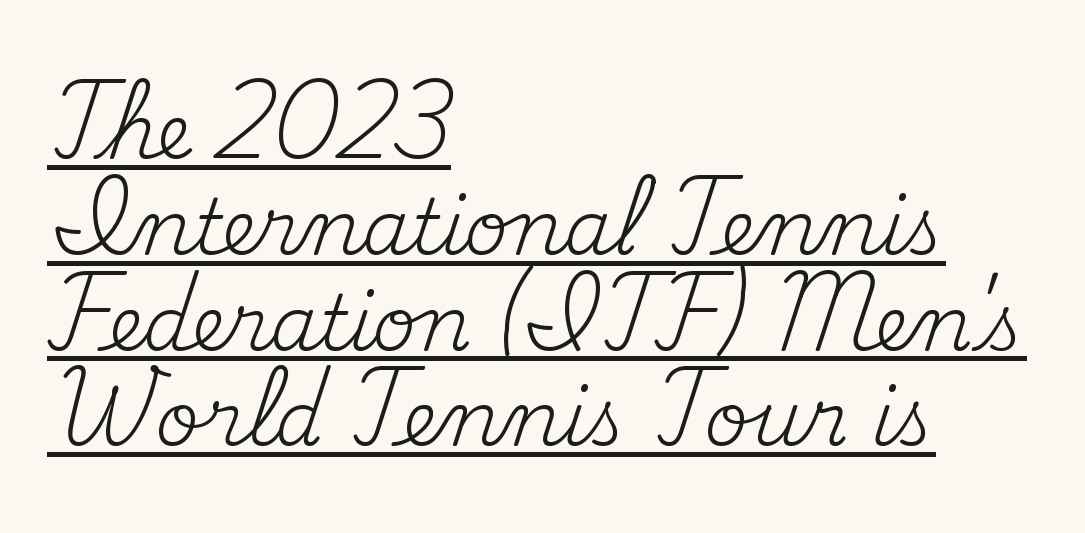
The image shows 76 px regular-weight serif type; set left-aligned, normal line spacing (1.26x), normal letter spacing, underlined; medium stroke contrast and a small x-height.
